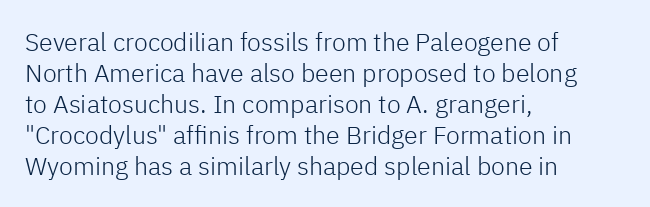
A light-to-regular cut is what we see here. Clear beneath every line of the passage. Vertical strokes here are truly vertical. The passage shown has conventional tracking throughout. Leftover space on each line is placed entirely after the last word.
